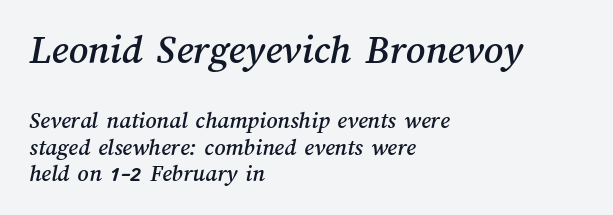
The image shows 42 px text type; set left-aligned, tight line spacing (1.09x), normal letter spacing, not underlined; the first (top) block is 1.75x larger; medium stroke contrast and a medium x-height.
